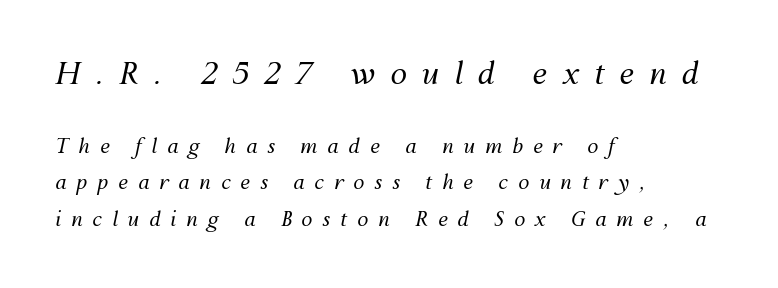
The image shows 30 px regular-weight type, italic (leaning right); set left-aligned, line spacing 1.83x, unusually wide letter spacing (+0.49 em), not underlined; the first (top) block is 1.5x larger; medium stroke contrast and a medium x-height.
